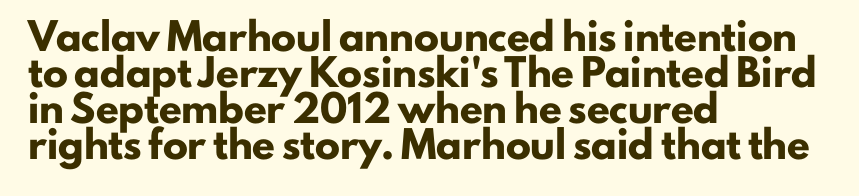
Nope, not italic — everything's standing straight. A normal amount of white space separates one row of letters from the next. Pretty heavy lettering here — definitely bold. Line starts are locked; line ends wander. Tracking here is standard; glyphs follow each other at the usual distance. Decoration check: the copy has no underline.
